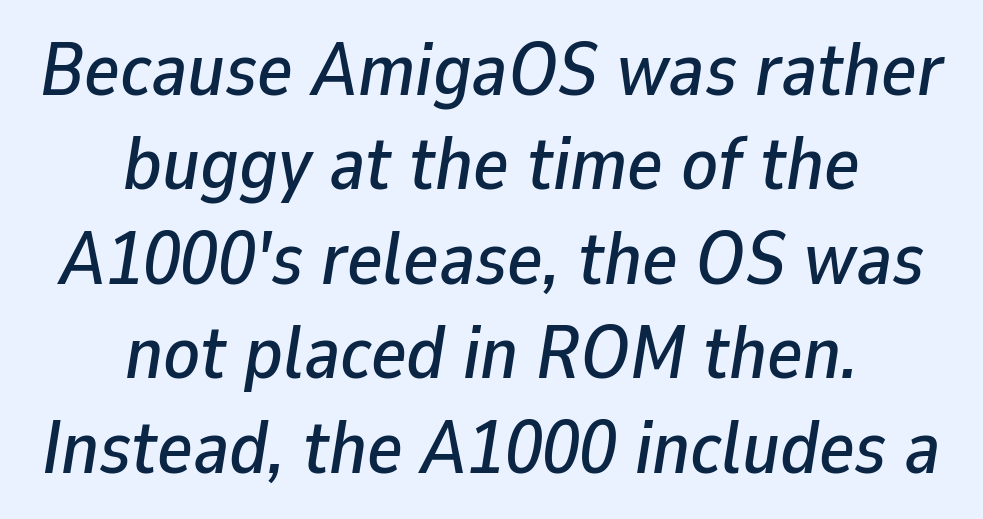
The compositor balanced each line on the midline. This is oblique type, the kind used for emphasis or titles. Tracking here is standard; glyphs follow each other at the usual distance. No word sits above an underline. Do the characters align in a grid? No, the font is proportional. Does the leading feel generous? No, just average.
